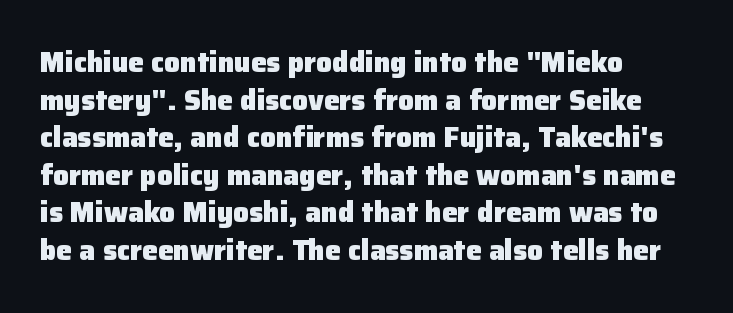
{"serif": "no", "italic": "no", "bold": "yes", "weight": "heavy", "width": "normal", "stroke_contrast": "low", "x_height": "medium", "monospaced": "no", "underline": "no", "align": "left", "line_spacing": "normal", "line_spacing_ratio": 1.34, "letter_spacing": "normal", "letter_spacing_em": 0.0, "glyph_px": 28}
